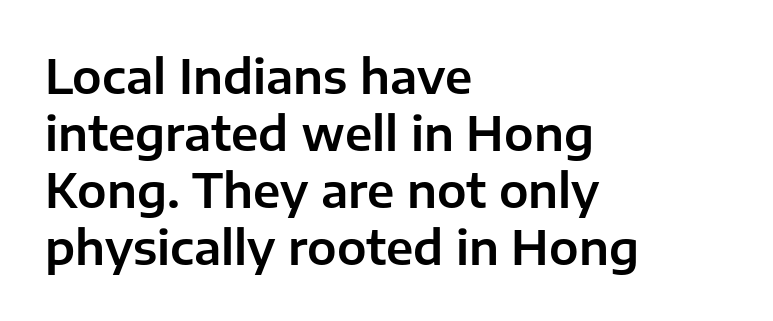
The image shows 47 px sans-serif type, upright; set left-aligned, line spacing 1.21x, normal letter spacing, not underlined; low stroke contrast and a medium x-height.
